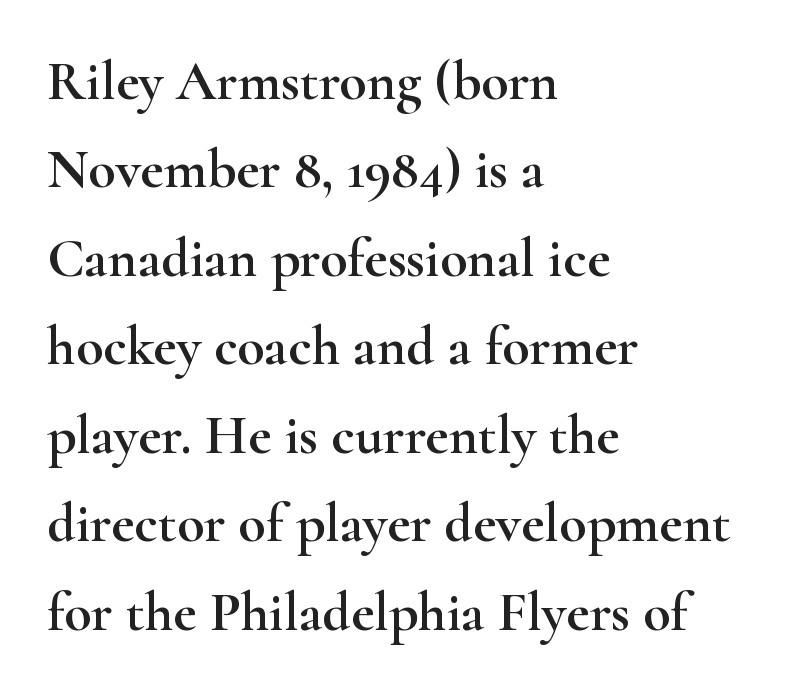
Ordinary non-slanted type is in use. These lines are rendered in a variable-pitch font. Any mark beneath the type? The region is blank. Evenly set lines give the paragraph a standard silhouette.
